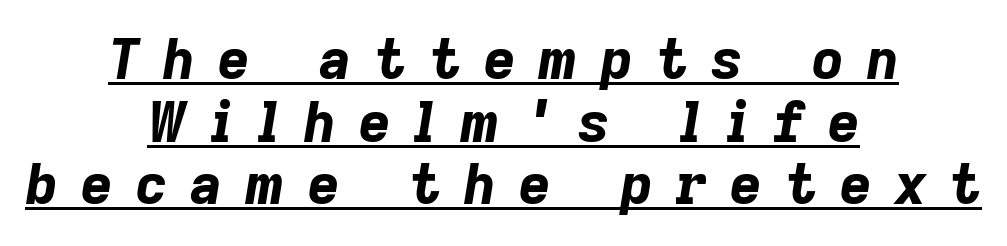
Q: Is the text bold? A: Yes.
Q: Is the text italic (slanted)? A: Yes, it leans right by about 9 degrees.
Q: Is the text underlined? A: Yes.
Q: How is the paragraph aligned? A: Centered.
Q: Is the spacing between letters normal or unusually wide? A: Unusually wide.
Q: Is the spacing between lines tight, normal or loose? A: Tight.
Q: Width (condensed, normal, or wide)? A: Normal.
Q: Stroke contrast? A: Low.
Q: x-height? A: Medium.
Q: Monospaced? A: No.
